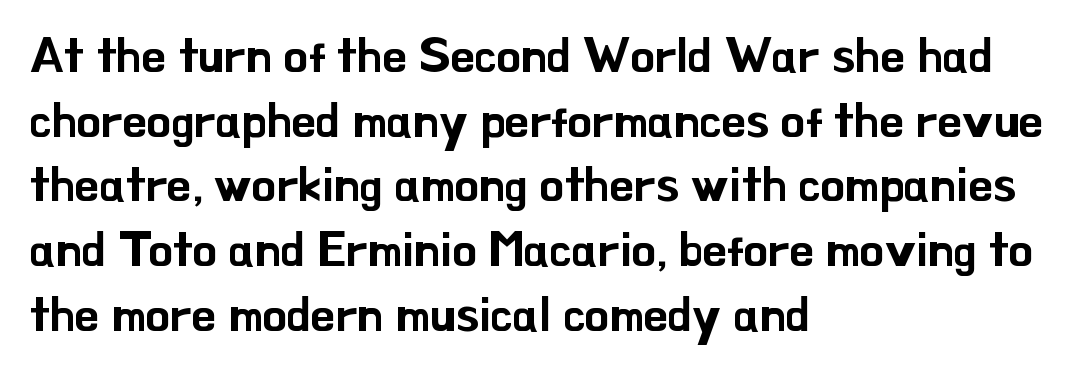
{"serif": "no", "italic": "no", "width": "normal", "stroke_contrast": "low", "x_height": "small", "monospaced": "no", "underline": "no", "align": "left", "line_spacing": "normal", "line_spacing_ratio": 1.32, "letter_spacing": "normal", "letter_spacing_em": 0.0, "glyph_px": 49}
